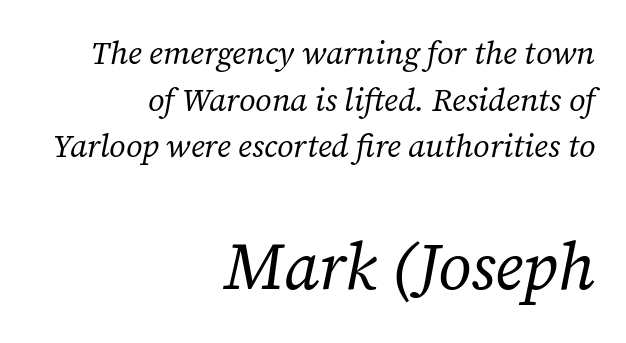
Q: Is the text bold? A: No.
Q: Is the text italic (slanted)? A: Yes, it leans right by about 12 degrees.
Q: Is the typeface a serif or a sans-serif typeface? A: Serif.
Q: Is the text underlined? A: No.
Q: How is the paragraph aligned? A: Right-aligned.
Q: Is the spacing between letters normal or unusually wide? A: Normal.
Q: Is the spacing between lines tight, normal or loose? A: Normal.
Q: Which block of text is set in a larger size, the first (top) or the second (bottom)? A: The second (bottom) one.
Q: Width (condensed, normal, or wide)? A: Normal.
Q: Stroke contrast? A: Low.
Q: x-height? A: Medium.
Q: Monospaced? A: No.
